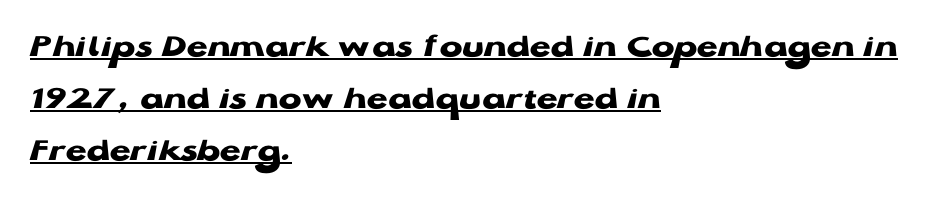
The image shows 34 px heavy, wide sans-serif type, upright; set left-aligned, normal line spacing (1.53x), normal letter spacing, underlined; low stroke contrast and a medium x-height.
